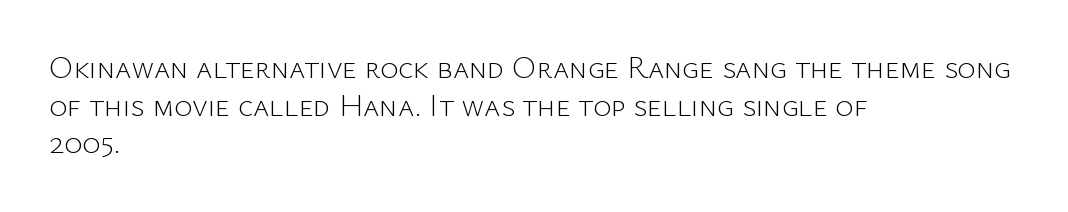
Q: Is the text bold? A: No.
Q: Is the text italic (slanted)? A: No, it is upright.
Q: Is the typeface a serif or a sans-serif typeface? A: Sans-serif.
Q: Is the text underlined? A: No.
Q: How is the paragraph aligned? A: Left-aligned.
Q: Is the spacing between letters normal or unusually wide? A: Normal.
Q: Width (condensed, normal, or wide)? A: Normal.
Q: Stroke contrast? A: Low.
Q: x-height? A: Medium.
Q: Monospaced? A: No.
